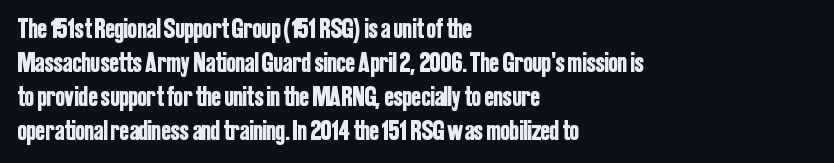
The image shows 28 px condensed sans-serif type, upright; set left-aligned, line spacing 1.21x, normal letter spacing, not underlined; low stroke contrast and a medium x-height.
